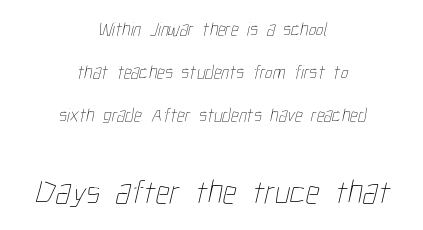
{"bold": "no", "weight": "thin", "width": "condensed", "stroke_contrast": "low", "x_height": "medium", "monospaced": "no", "underline": "no", "align": "center", "line_spacing": "loose", "line_spacing_ratio": 2.26, "letter_spacing": "normal", "letter_spacing_em": 0.0, "larger_block": "second", "size_ratio": 1.79, "glyph_px": 34}
